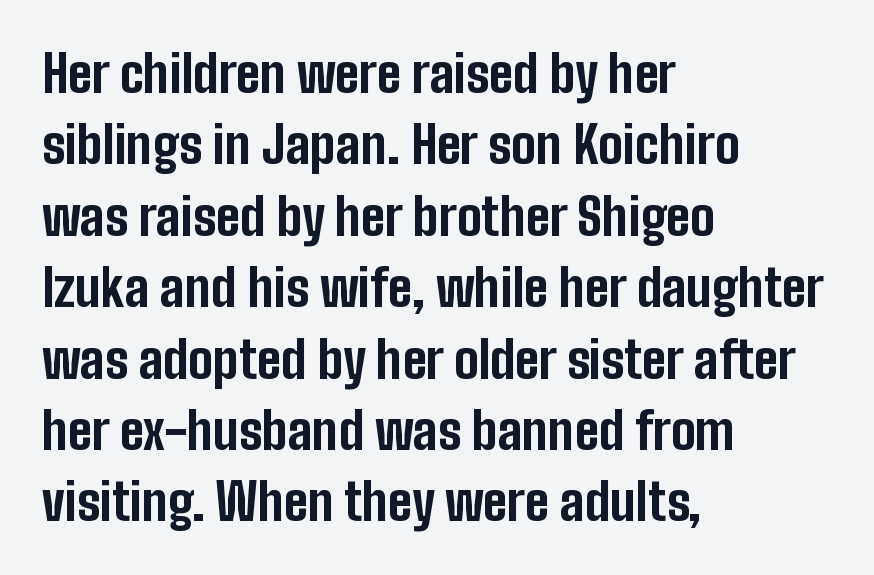
Q: Is the text bold? A: Yes.
Q: Is the text italic (slanted)? A: No, it is upright.
Q: Is the typeface a serif or a sans-serif typeface? A: Sans-serif.
Q: Is the text underlined? A: No.
Q: How is the paragraph aligned? A: Left-aligned.
Q: Is the spacing between letters normal or unusually wide? A: Normal.
Q: Is the spacing between lines tight, normal or loose? A: Normal.
Q: Width (condensed, normal, or wide)? A: Condensed.
Q: Stroke contrast? A: Low.
Q: x-height? A: Medium.
Q: Monospaced? A: No.
